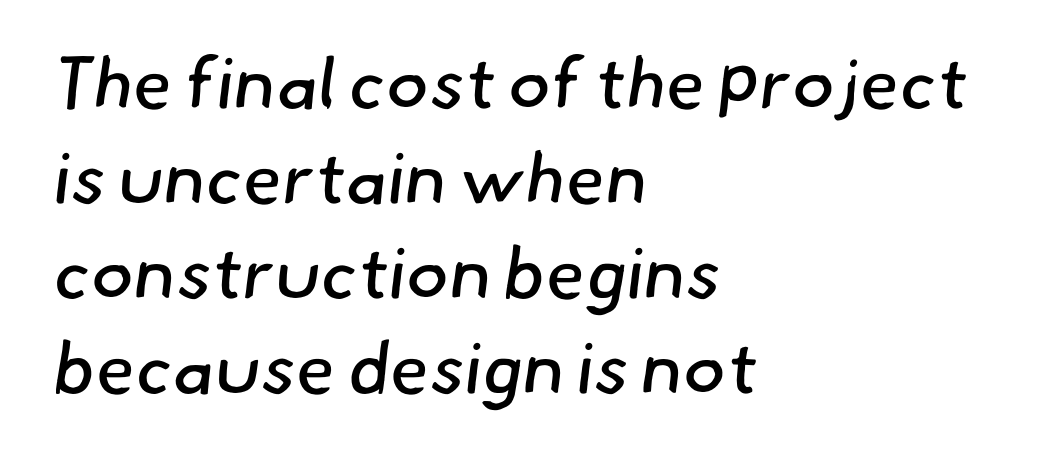
The image shows 72 px regular-weight sans-serif type; set left-aligned, normal line spacing (1.32x), normal letter spacing, not underlined; low stroke contrast and a small x-height.
